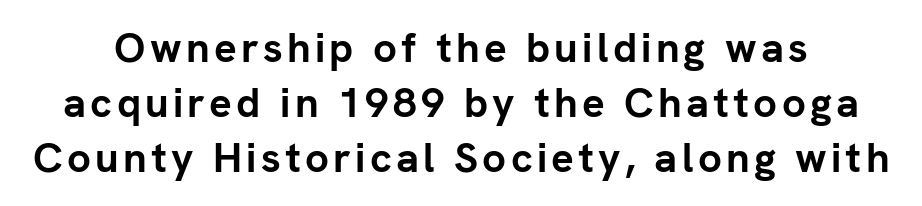
{"serif": "no", "italic": "no", "bold": "yes", "weight": "semibold", "width": "normal", "stroke_contrast": "low", "x_height": "medium", "monospaced": "no", "underline": "no", "line_spacing": "normal", "line_spacing_ratio": 1.31, "glyph_px": 42}
